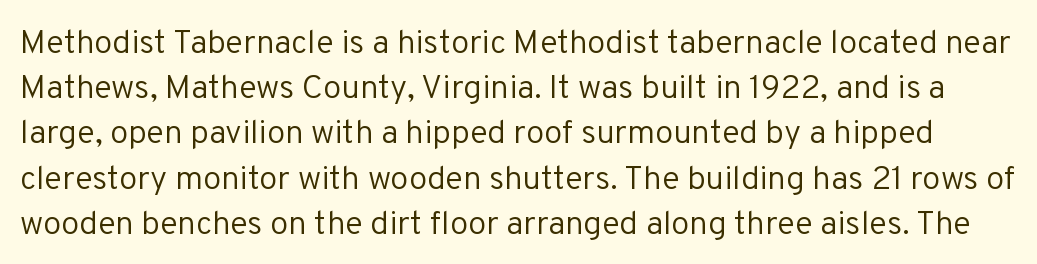
Q: Is the text bold? A: No.
Q: Is the text italic (slanted)? A: No, it is upright.
Q: Is the typeface a serif or a sans-serif typeface? A: Sans-serif.
Q: Is the text underlined? A: No.
Q: Is the spacing between letters normal or unusually wide? A: Normal.
Q: Is the spacing between lines tight, normal or loose? A: Normal.
Q: Width (condensed, normal, or wide)? A: Normal.
Q: Stroke contrast? A: Low.
Q: x-height? A: Medium.
Q: Monospaced? A: No.
